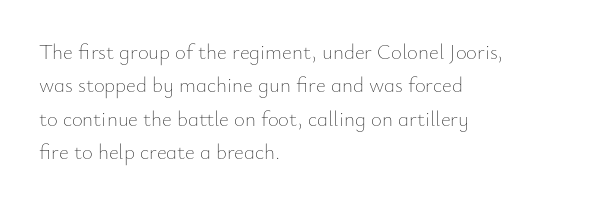
Q: Is the text bold? A: No.
Q: Is the text italic (slanted)? A: No, it is upright.
Q: Is the text underlined? A: No.
Q: How is the paragraph aligned? A: Left-aligned.
Q: Is the spacing between letters normal or unusually wide? A: Normal.
Q: Is the spacing between lines tight, normal or loose? A: Normal.
